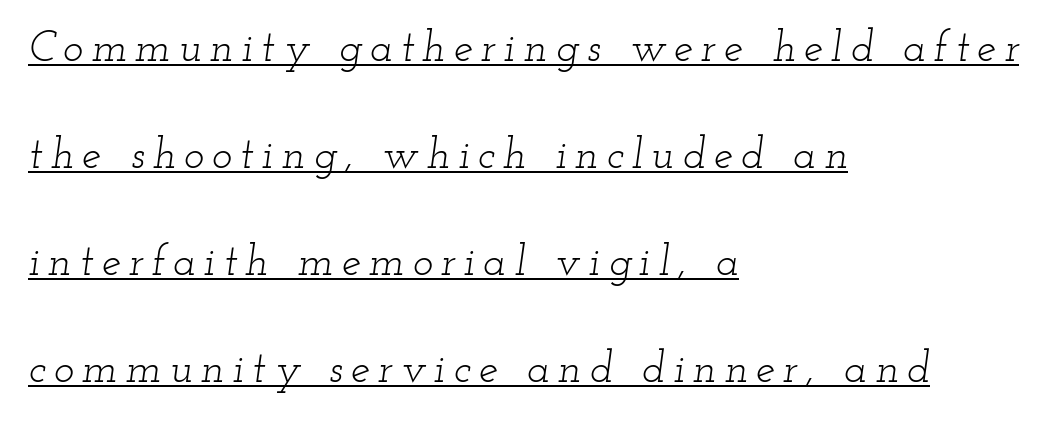
Widely set lines give the paragraph a tall, airy silhouette. This sample has the flowing, uneven cadence of proportional lettering. If you drew a line through each stem, it would be angled. Caption: multi-line text, flush left, ragged right.
